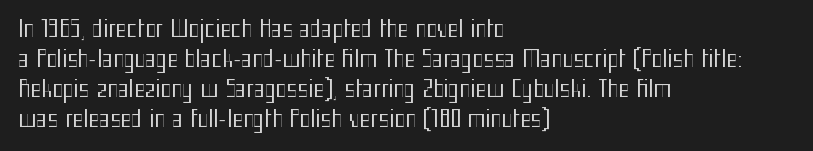
{"italic": "no", "bold": "no", "underline": "no", "align": "left", "line_spacing": "normal", "line_spacing_ratio": 1.3, "letter_spacing": "normal", "letter_spacing_em": 0.0, "glyph_px": 23}
